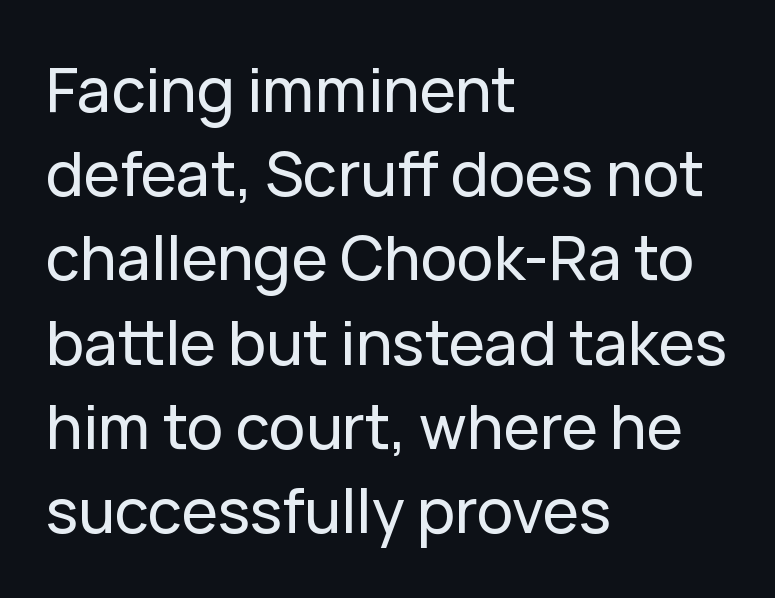
Q: Is the text italic (slanted)? A: No, it is upright.
Q: Is the typeface a serif or a sans-serif typeface? A: Sans-serif.
Q: Is the text underlined? A: No.
Q: How is the paragraph aligned? A: Left-aligned.
Q: Is the spacing between letters normal or unusually wide? A: Normal.
Q: Is the spacing between lines tight, normal or loose? A: Normal.
Q: Width (condensed, normal, or wide)? A: Normal.
Q: Stroke contrast? A: Low.
Q: x-height? A: Medium.
Q: Monospaced? A: No.
